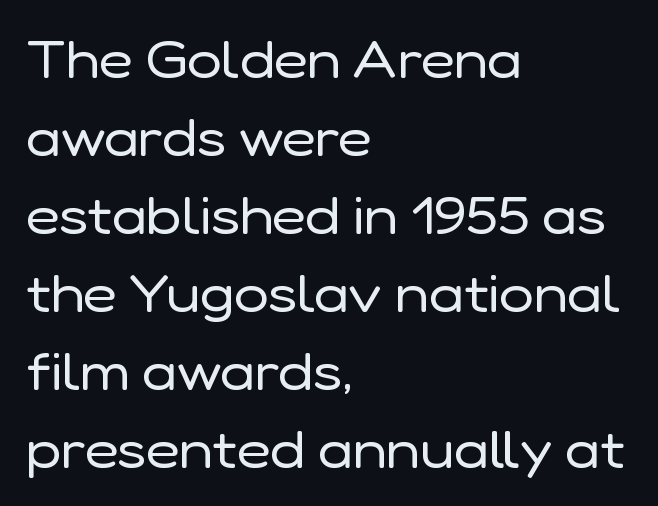
Q: Is the text bold? A: No.
Q: Is the text italic (slanted)? A: No, it is upright.
Q: Is the typeface a serif or a sans-serif typeface? A: Sans-serif.
Q: Is the text underlined? A: No.
Q: How is the paragraph aligned? A: Left-aligned.
Q: Is the spacing between letters normal or unusually wide? A: Normal.
Q: Is the spacing between lines tight, normal or loose? A: Normal.
Q: Width (condensed, normal, or wide)? A: Normal.
Q: Stroke contrast? A: Low.
Q: x-height? A: Medium.
Q: Monospaced? A: No.
